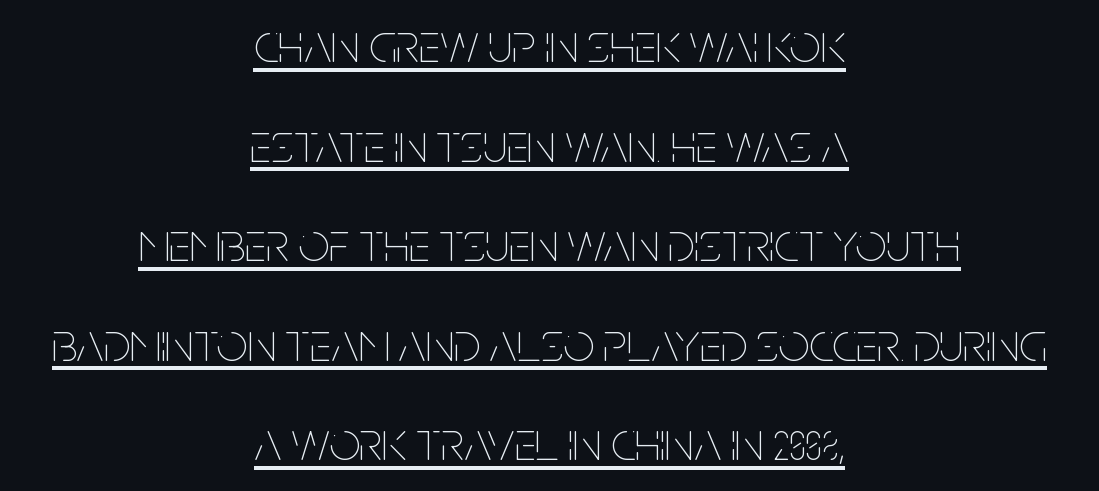
Students, note that the glyphs here touch the page at normal intervals. Ascenders rise straight up at ninety degrees. Where is the straight margin? There isn't one; the lines are centered. The rendering uses natural spacing where letterforms have individual widths. The typesetter has applied underlining to the passage shown. Stroke mass is kept to a normal reading level or below.
